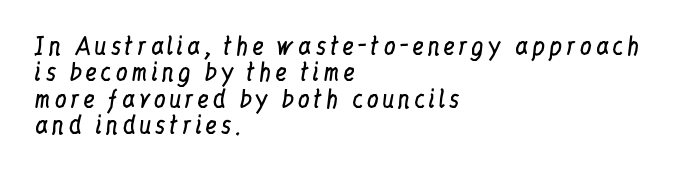
The image shows 24 px text type; set left-aligned, tight line spacing (1.1x), not underlined.
